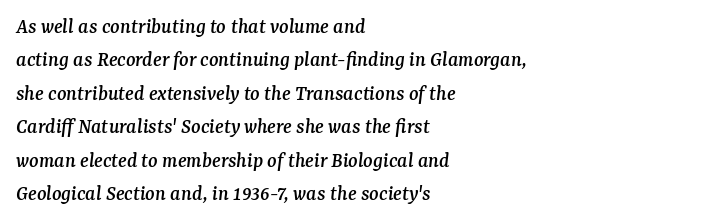
{"italic": "yes", "lean": "right", "slant_degrees": 7, "underline": "no", "align": "left", "line_spacing": "normal", "line_spacing_ratio": 1.52, "letter_spacing": "normal", "letter_spacing_em": 0.0, "glyph_px": 22}
